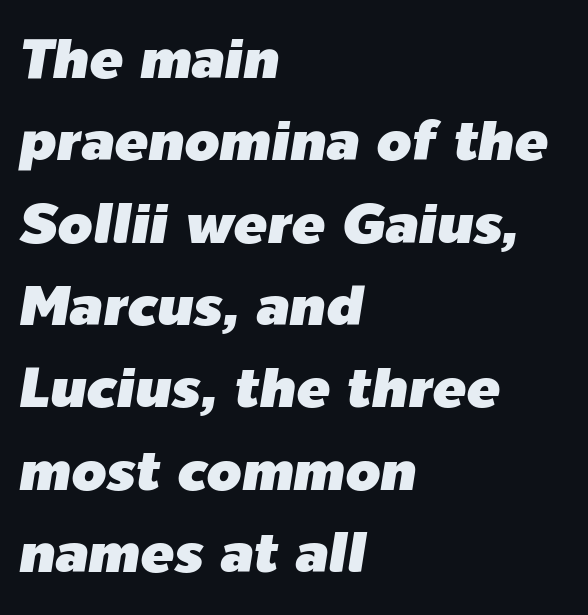
The image shows 56 px text type, italic (leaning right); set left-aligned, normal line spacing (1.47x), normal letter spacing, not underlined; low stroke contrast and a medium x-height.
